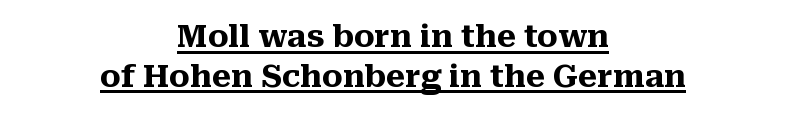
{"serif": "yes", "italic": "no", "bold": "yes", "weight": "heavy", "width": "normal", "stroke_contrast": "medium", "x_height": "medium", "monospaced": "no", "underline": "yes", "align": "center", "line_spacing": "normal", "line_spacing_ratio": 1.28, "letter_spacing": "normal", "letter_spacing_em": 0.0, "glyph_px": 31}
